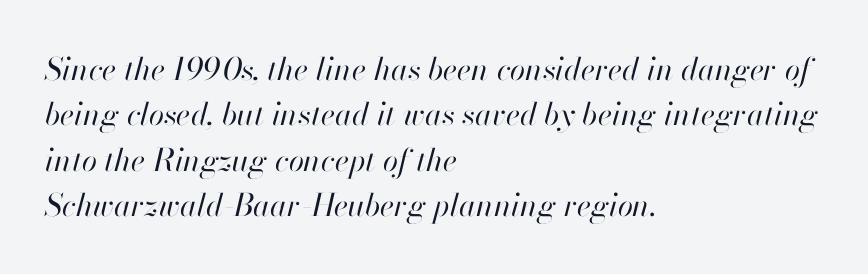
{"italic": "yes", "lean": "right", "slant_degrees": 13, "bold": "no", "weight": "regular", "width": "normal", "stroke_contrast": "high", "x_height": "small", "monospaced": "no", "underline": "no", "align": "left", "line_spacing": "normal", "line_spacing_ratio": 1.46, "letter_spacing": "normal", "letter_spacing_em": 0.0, "glyph_px": 31}
